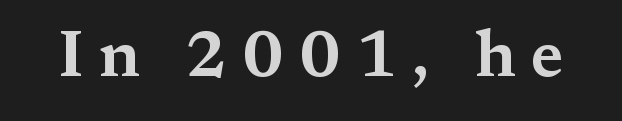
{"serif": "yes", "italic": "no", "width": "wide", "stroke_contrast": "medium", "x_height": "medium", "monospaced": "no", "underline": "no", "letter_spacing": "wide", "letter_spacing_em": 0.23, "glyph_px": 66}
